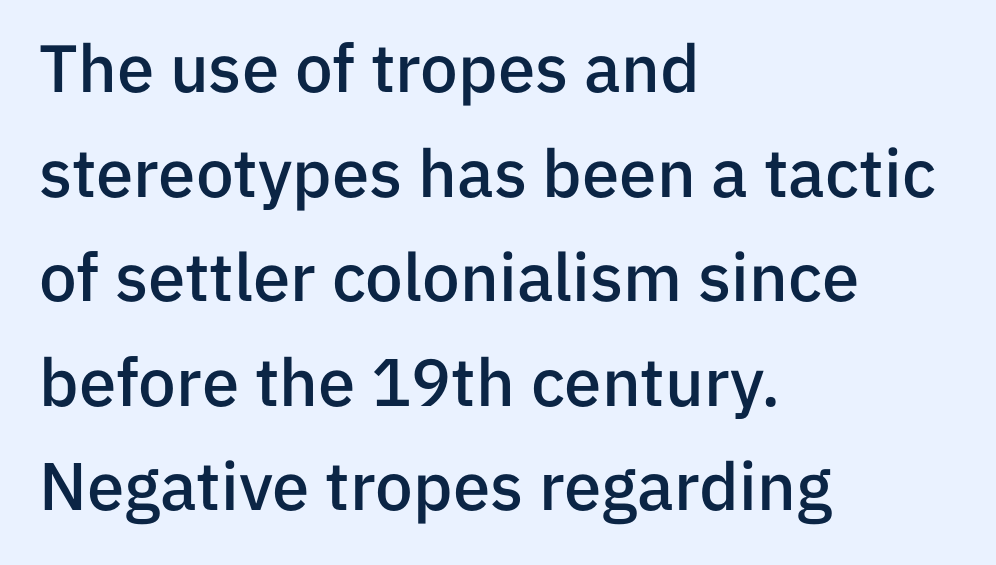
The image shows 67 px semibold sans-serif type, upright; set left-aligned, normal line spacing (1.56x), normal letter spacing, not underlined; low stroke contrast and a medium x-height.
